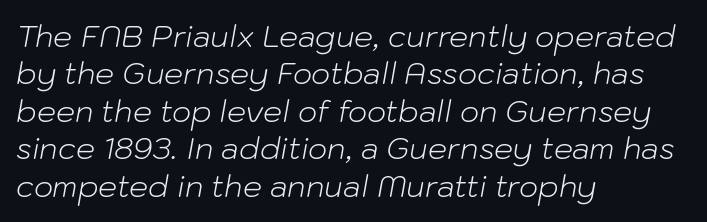
Rows of type keep a routine distance in the vertical direction. Descender tails drop into unmarked territory. Do the characters align in a grid? No, the font is proportional. This is oblique type, the kind used for emphasis or titles.
